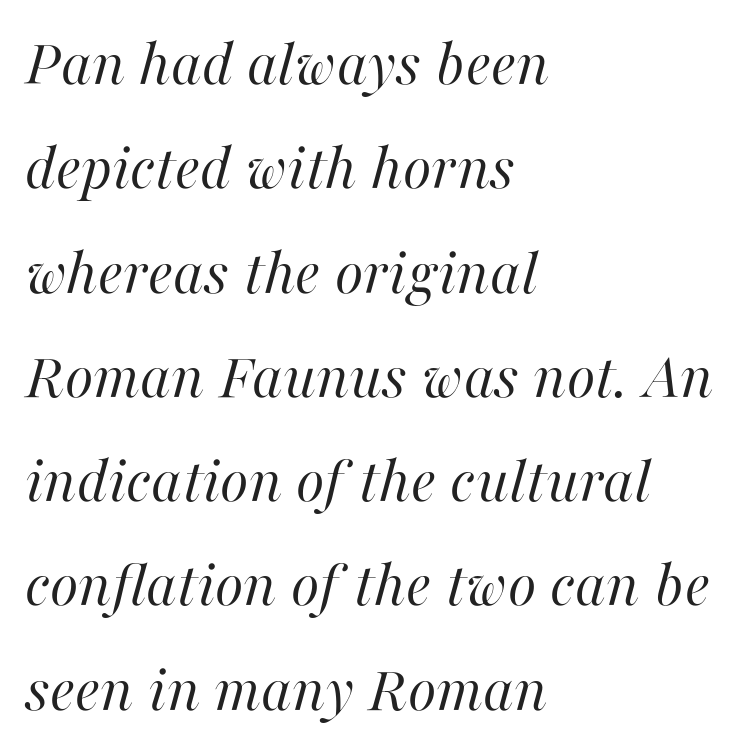
Q: Is the text bold? A: No.
Q: Is the text italic (slanted)? A: Yes, it leans right by about 16 degrees.
Q: Is the text underlined? A: No.
Q: How is the paragraph aligned? A: Left-aligned.
Q: Is the spacing between letters normal or unusually wide? A: Normal.
Q: Is the spacing between lines tight, normal or loose? A: Normal.
Q: Width (condensed, normal, or wide)? A: Normal.
Q: Stroke contrast? A: High.
Q: x-height? A: Medium.
Q: Monospaced? A: No.
